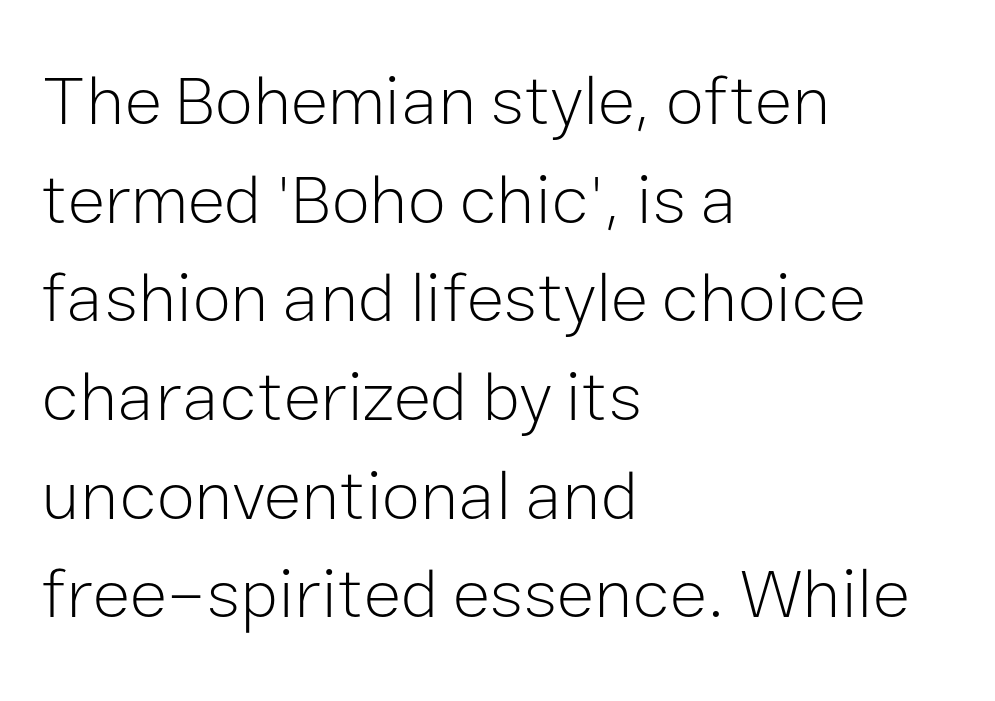
{"serif": "no", "italic": "no", "bold": "no", "weight": "light", "width": "normal", "stroke_contrast": "low", "x_height": "medium", "monospaced": "no", "underline": "no", "align": "left", "line_spacing": "normal", "line_spacing_ratio": 1.41, "letter_spacing": "normal", "letter_spacing_em": 0.0, "glyph_px": 70}
